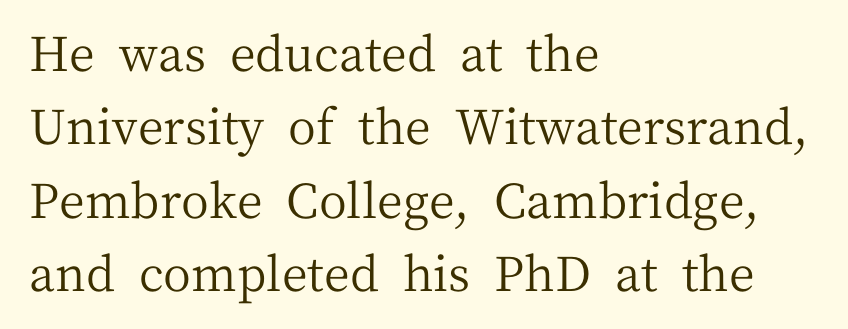
{"serif": "yes", "italic": "no", "bold": "no", "weight": "regular", "width": "normal", "stroke_contrast": "medium", "x_height": "medium", "monospaced": "no", "underline": "no", "align": "left", "line_spacing": "normal", "line_spacing_ratio": 1.53, "letter_spacing": "normal", "letter_spacing_em": 0.0, "glyph_px": 48}
